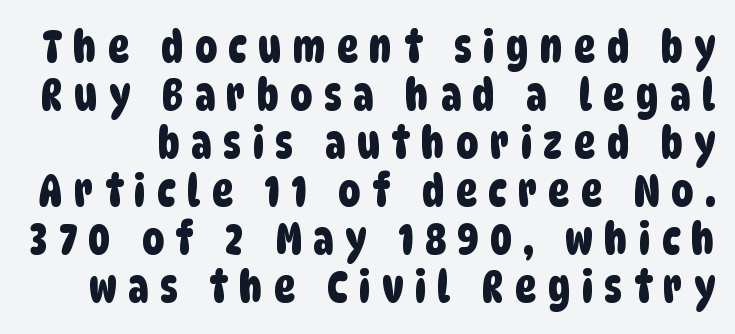
The passage shown is typeset with a sans-serif family. Proportional: the letters do not fall into vertical columns. In terms of letterspacing, this is a distinctly airy, spread setting. Clear beneath every line of the passage.
